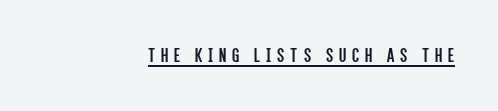
Q: Is the text bold? A: No.
Q: Is the text italic (slanted)? A: No, it is upright.
Q: Is the text underlined? A: Yes.
Q: How is the paragraph aligned? A: Right-aligned.
Q: Is the spacing between letters normal or unusually wide? A: Unusually wide.
